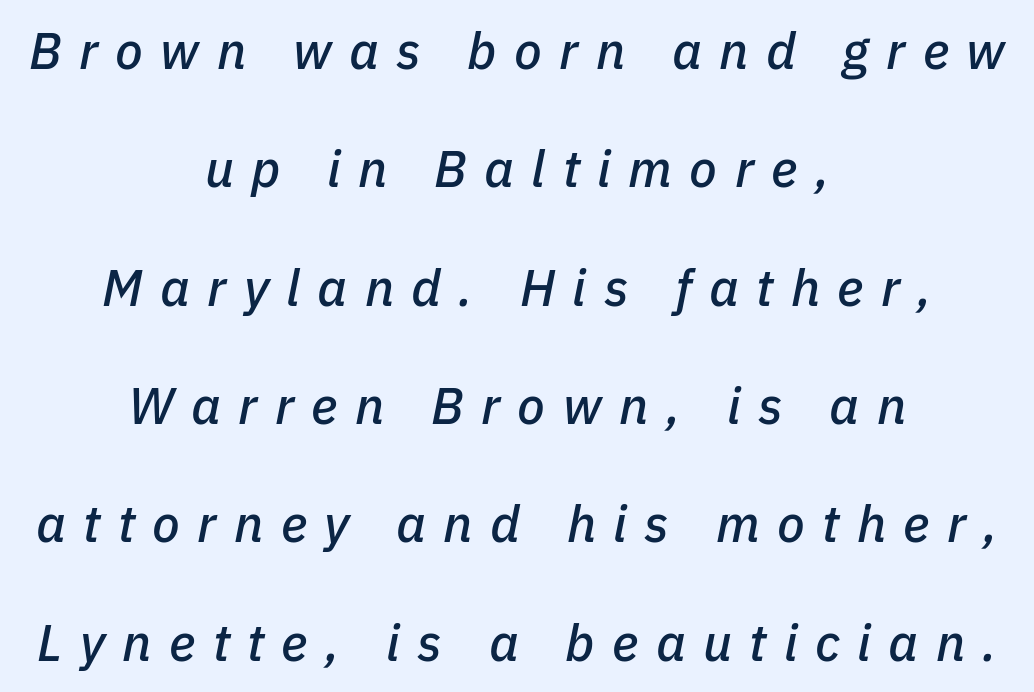
The image shows 51 px text type, italic (leaning right); set centered, loose line spacing (2.32x), unusually wide letter spacing (+0.34 em), not underlined; low stroke contrast and a medium x-height.
